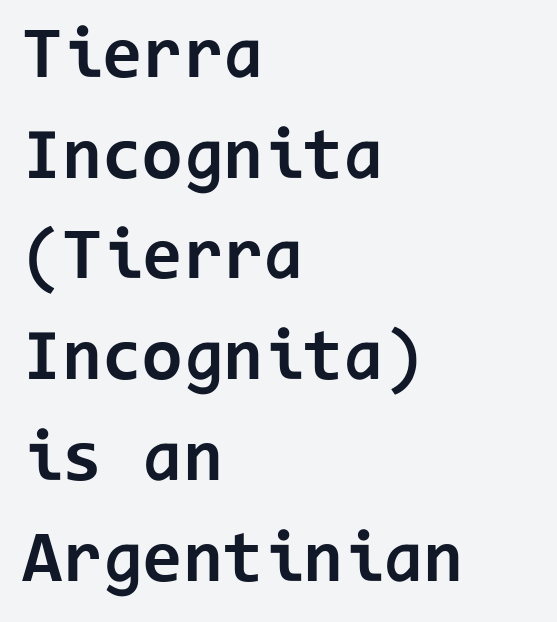
Q: Is the text bold? A: Yes.
Q: Is the text italic (slanted)? A: No, it is upright.
Q: Is the typeface a serif or a sans-serif typeface? A: Sans-serif.
Q: Is the text underlined? A: No.
Q: How is the paragraph aligned? A: Left-aligned.
Q: Is the spacing between letters normal or unusually wide? A: Normal.
Q: Is the spacing between lines tight, normal or loose? A: Normal.
Q: Width (condensed, normal, or wide)? A: Normal.
Q: Stroke contrast? A: Low.
Q: x-height? A: Medium.
Q: Monospaced? A: Yes.
